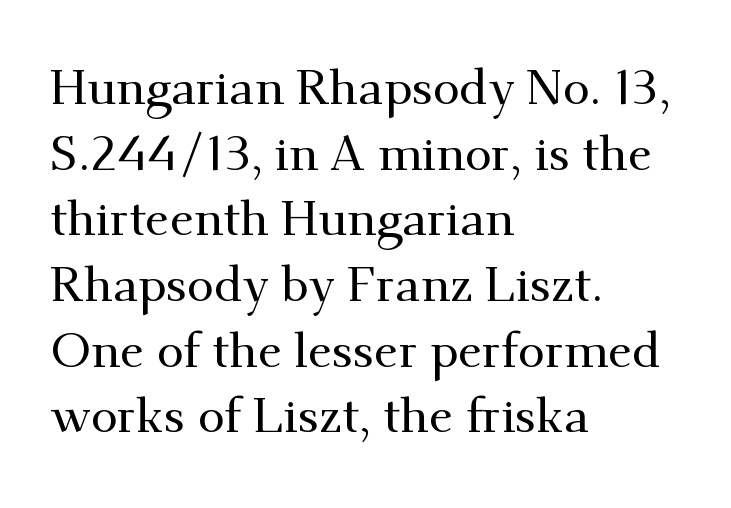
The image shows 49 px serif type, upright; set left-aligned, normal line spacing (1.34x), normal letter spacing, not underlined; medium stroke contrast and a small x-height.
